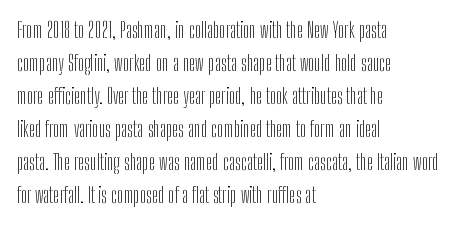
Q: Is the text bold? A: No.
Q: Is the text italic (slanted)? A: No, it is upright.
Q: Is the text underlined? A: No.
Q: How is the paragraph aligned? A: Left-aligned.
Q: Is the spacing between letters normal or unusually wide? A: Normal.
Q: Is the spacing between lines tight, normal or loose? A: Normal.
